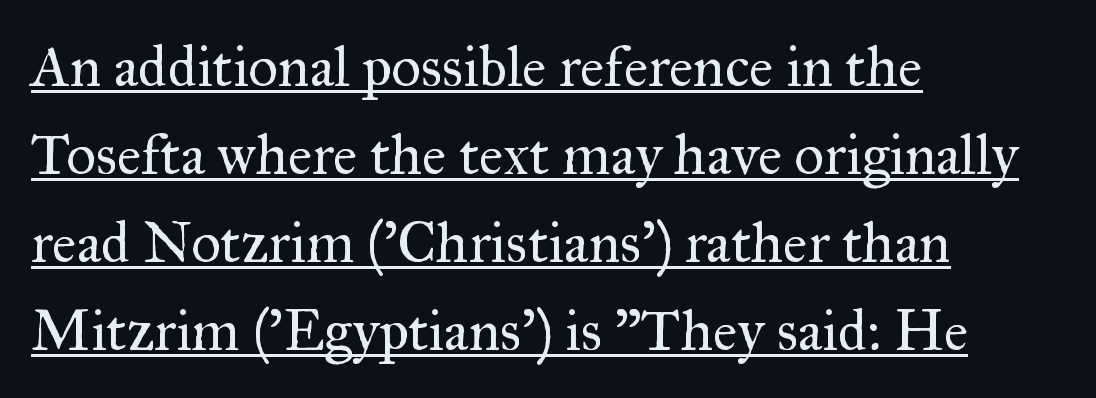
{"serif": "yes", "italic": "no", "bold": "no", "weight": "regular", "width": "normal", "stroke_contrast": "medium", "x_height": "small", "monospaced": "no", "underline": "yes", "align": "left", "line_spacing": "normal", "line_spacing_ratio": 1.52, "letter_spacing": "normal", "letter_spacing_em": 0.0, "glyph_px": 58}
